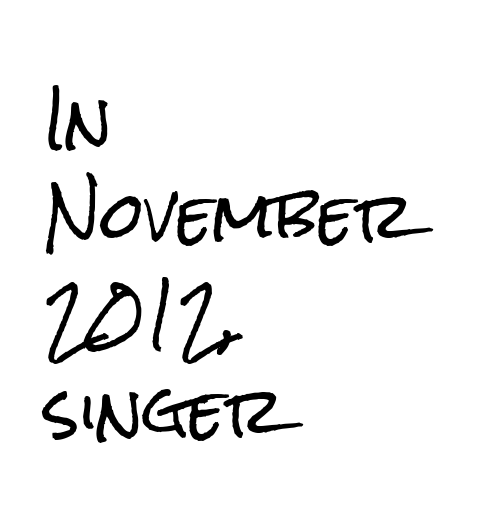
{"serif": "no", "italic": "no", "width": "condensed", "stroke_contrast": "low", "x_height": "medium", "monospaced": "no", "underline": "no", "align": "left", "line_spacing": "normal", "line_spacing_ratio": 1.57, "letter_spacing": "normal", "letter_spacing_em": 0.0, "glyph_px": 62}
